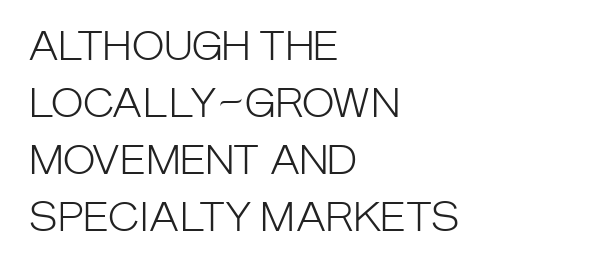
Q: Is the text bold? A: No.
Q: Is the text italic (slanted)? A: No, it is upright.
Q: Is the typeface a serif or a sans-serif typeface? A: Sans-serif.
Q: Is the text underlined? A: No.
Q: How is the paragraph aligned? A: Left-aligned.
Q: Is the spacing between letters normal or unusually wide? A: Normal.
Q: Is the spacing between lines tight, normal or loose? A: Normal.
Q: Width (condensed, normal, or wide)? A: Condensed.
Q: Stroke contrast? A: Low.
Q: x-height? A: Large.
Q: Monospaced? A: No.
